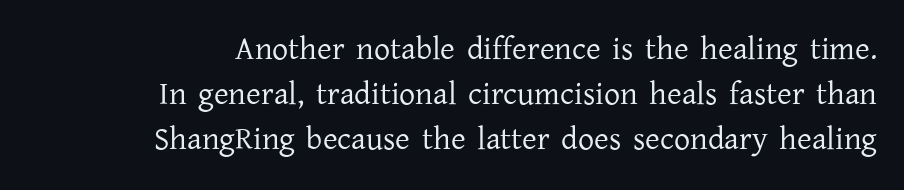
The image shows 32 px regular-weight serif type, upright; set right-aligned, normal line spacing (1.41x), normal letter spacing, not underlined; low stroke contrast and a medium x-height.
